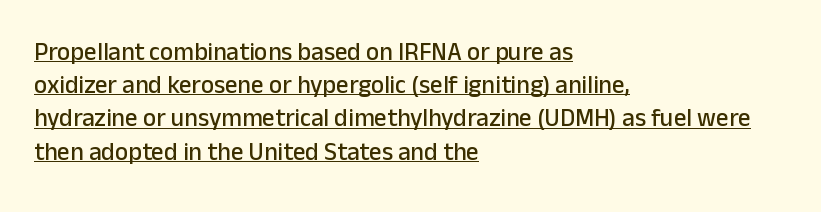
The image shows 25 px text type, upright; set left-aligned, normal line spacing (1.33x), normal letter spacing, underlined.
